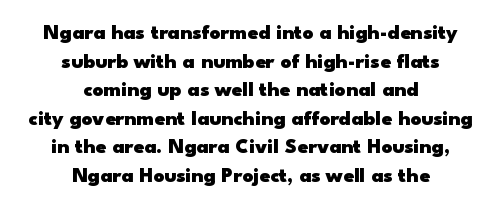
Strong, thick strokes mark this as bold type. Each new line begins a customary step beneath the previous one. The specimen omits any rule beneath the text block's lines. The paragraph has two soft edges and a firm central axis. Does the lettering tilt? It doesn't — this is upright. Each word holds together tightly as a unit, with standard inter-letter gaps.
